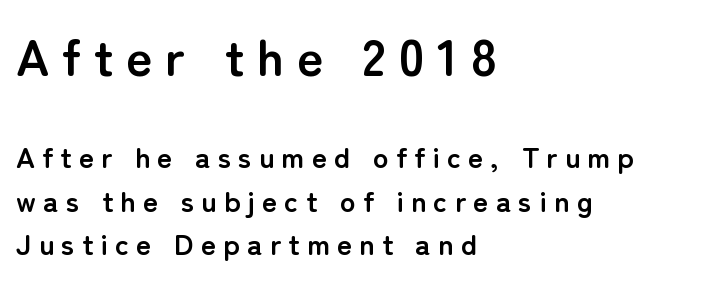
{"serif": "no", "italic": "no", "bold": "yes", "weight": "semibold", "width": "normal", "stroke_contrast": "low", "x_height": "medium", "monospaced": "no", "underline": "no", "align": "left", "line_spacing": "normal", "line_spacing_ratio": 1.51, "letter_spacing": "wide", "letter_spacing_em": 0.25, "larger_block": "first", "size_ratio": 1.76, "glyph_px": 51}
